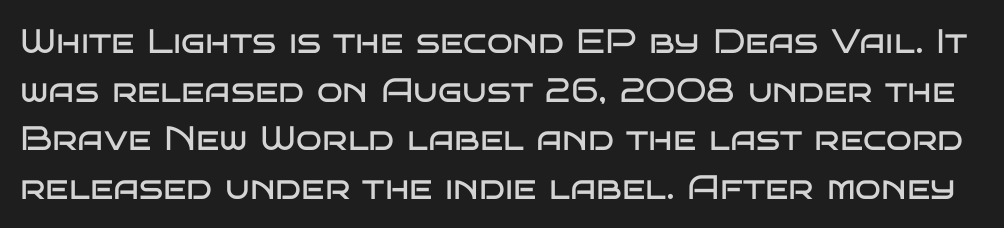
The image shows 34 px regular-weight, wide sans-serif type, upright; set normal line spacing (1.43x), normal letter spacing, not underlined; low stroke contrast and a large x-height.
